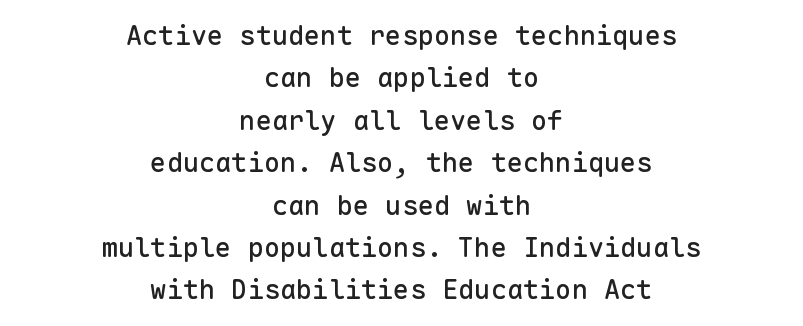
These lines stack symmetrically, like a column narrowing and widening about its center. This is roman type, the default non-slanted kind. Does the leading feel generous? No, just average. How are the letters spaced? Ordinarily, with no added tracking.
